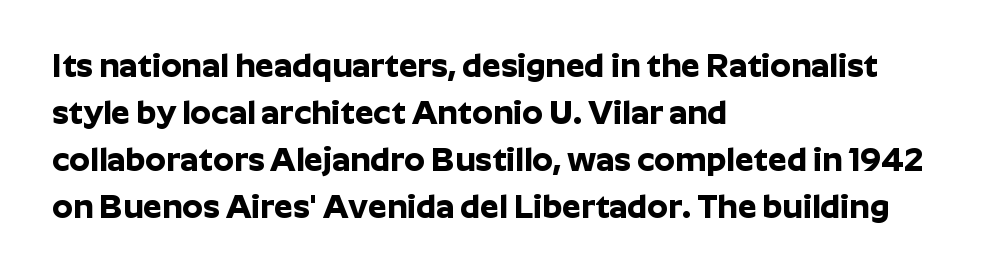
Q: Is the text bold? A: Yes.
Q: Is the text italic (slanted)? A: No, it is upright.
Q: Is the typeface a serif or a sans-serif typeface? A: Sans-serif.
Q: Is the text underlined? A: No.
Q: How is the paragraph aligned? A: Left-aligned.
Q: Is the spacing between letters normal or unusually wide? A: Normal.
Q: Is the spacing between lines tight, normal or loose? A: Normal.
Q: Width (condensed, normal, or wide)? A: Normal.
Q: Stroke contrast? A: Low.
Q: x-height? A: Medium.
Q: Monospaced? A: No.
